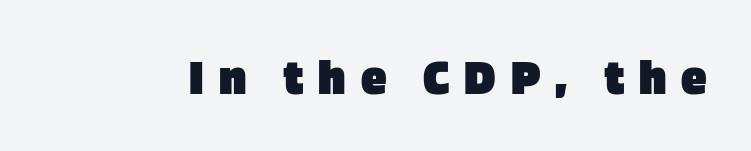
Q: Is the text bold? A: Yes.
Q: Is the text italic (slanted)? A: No, it is upright.
Q: Is the typeface a serif or a sans-serif typeface? A: Sans-serif.
Q: Is the text underlined? A: No.
Q: Is the spacing between letters normal or unusually wide? A: Unusually wide.
Q: Width (condensed, normal, or wide)? A: Normal.
Q: Stroke contrast? A: Low.
Q: x-height? A: Large.
Q: Monospaced? A: No.
